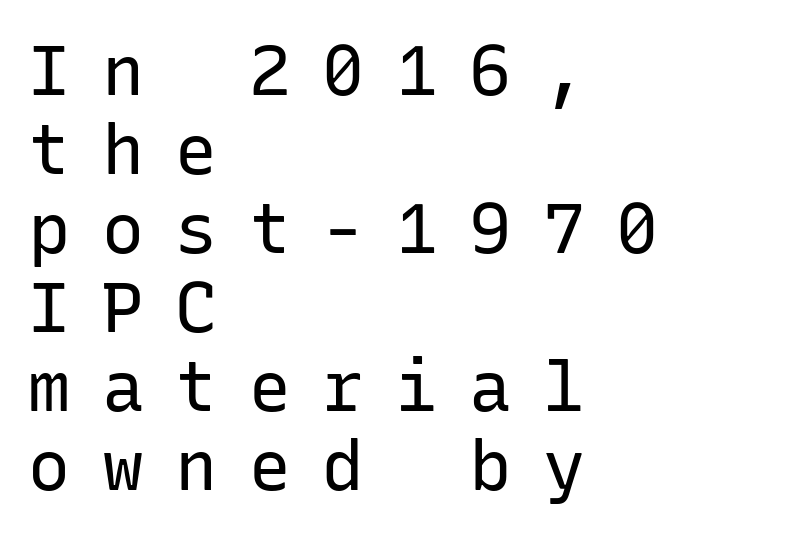
Q: Is the text bold? A: No.
Q: Is the text italic (slanted)? A: No, it is upright.
Q: Is the typeface a serif or a sans-serif typeface? A: Sans-serif.
Q: Is the text underlined? A: No.
Q: How is the paragraph aligned? A: Left-aligned.
Q: Is the spacing between letters normal or unusually wide? A: Unusually wide.
Q: Is the spacing between lines tight, normal or loose? A: Tight.
Q: Width (condensed, normal, or wide)? A: Normal.
Q: Stroke contrast? A: Low.
Q: x-height? A: Medium.
Q: Monospaced? A: Yes.
